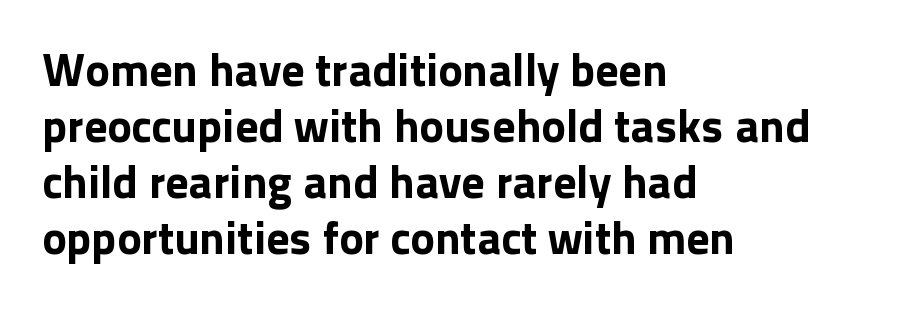
{"serif": "no", "italic": "no", "bold": "yes", "weight": "bold", "width": "normal", "x_height": "medium", "monospaced": "no", "underline": "no", "align": "left", "line_spacing_ratio": 1.22, "letter_spacing": "normal", "letter_spacing_em": 0.0, "glyph_px": 46}
